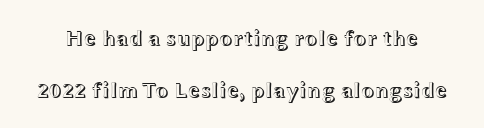
Q: Is the text italic (slanted)? A: No, it is upright.
Q: Is the text underlined? A: No.
Q: Is the spacing between letters normal or unusually wide? A: Normal.
Q: Is the spacing between lines tight, normal or loose? A: Loose.
